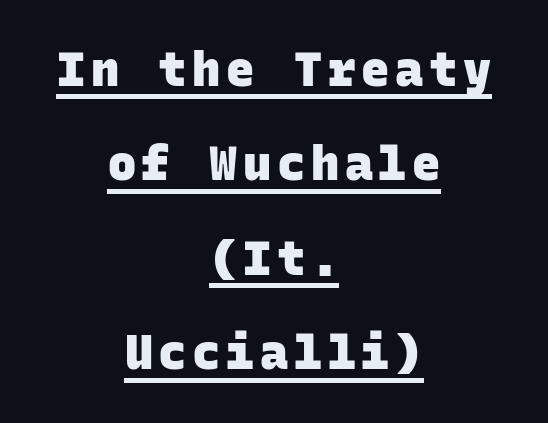
Q: Is the text bold? A: Yes.
Q: Is the typeface a serif or a sans-serif typeface? A: Sans-serif.
Q: Is the text underlined? A: Yes.
Q: How is the paragraph aligned? A: Centered.
Q: Is the spacing between lines tight, normal or loose? A: Loose.
Q: Width (condensed, normal, or wide)? A: Normal.
Q: Stroke contrast? A: Low.
Q: x-height? A: Large.
Q: Monospaced? A: Yes.
